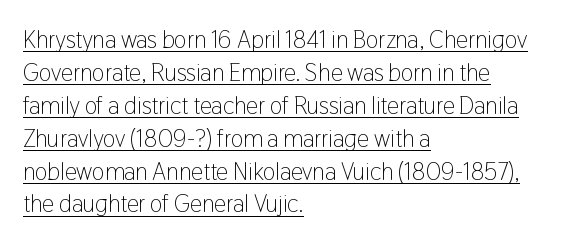
Q: Is the text bold? A: No.
Q: Is the text italic (slanted)? A: No, it is upright.
Q: Is the text underlined? A: Yes.
Q: How is the paragraph aligned? A: Left-aligned.
Q: Is the spacing between letters normal or unusually wide? A: Normal.
Q: Is the spacing between lines tight, normal or loose? A: Normal.
